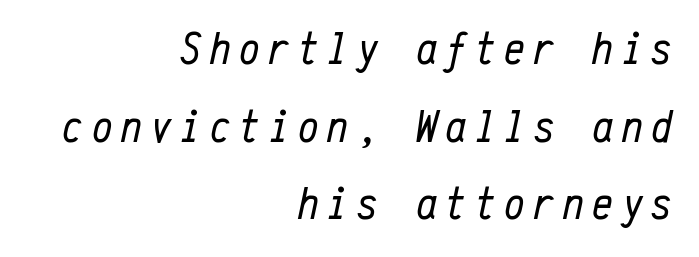
{"italic": "yes", "lean": "right", "slant_degrees": 12, "bold": "no", "weight": "regular", "width": "condensed", "stroke_contrast": "low", "x_height": "medium", "monospaced": "yes", "underline": "no", "align": "right", "line_spacing": "normal", "line_spacing_ratio": 1.69, "glyph_px": 46}
